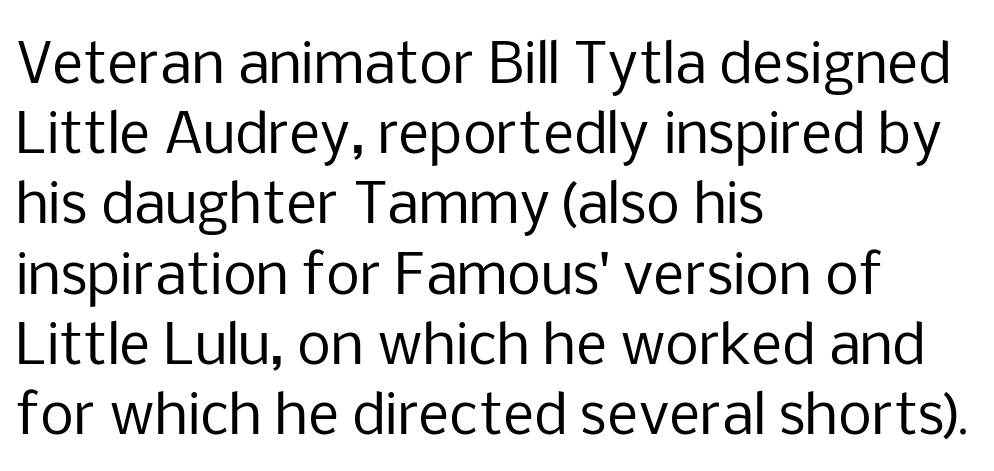
Q: Is the text bold? A: No.
Q: Is the text italic (slanted)? A: No, it is upright.
Q: Is the typeface a serif or a sans-serif typeface? A: Sans-serif.
Q: Is the text underlined? A: No.
Q: How is the paragraph aligned? A: Left-aligned.
Q: Is the spacing between letters normal or unusually wide? A: Normal.
Q: Is the spacing between lines tight, normal or loose? A: Normal.
Q: Width (condensed, normal, or wide)? A: Normal.
Q: Stroke contrast? A: Low.
Q: x-height? A: Medium.
Q: Monospaced? A: No.
